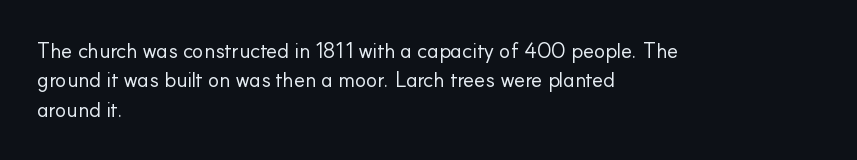
The image shows 21 px text type, upright; set left-aligned, normal line spacing (1.4x), normal letter spacing, not underlined.
